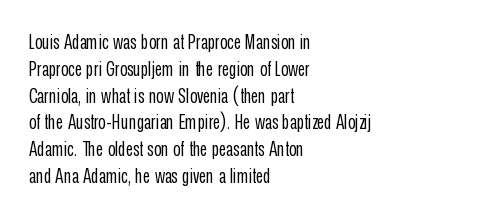
{"italic": "no", "bold": "no", "underline": "no", "align": "left", "line_spacing": "normal", "line_spacing_ratio": 1.34, "letter_spacing": "normal", "letter_spacing_em": 0.0, "glyph_px": 20}
